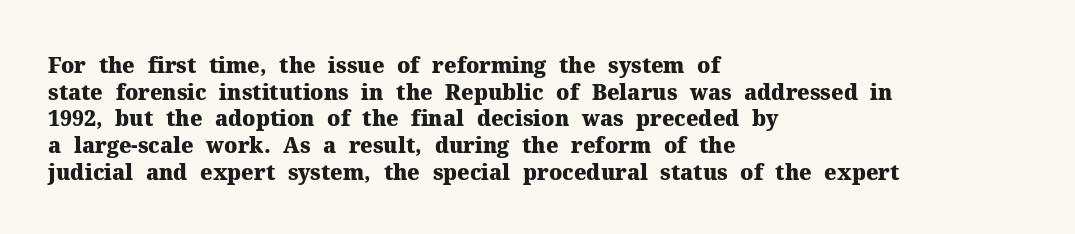
{"italic": "no", "bold": "yes", "underline": "no", "align": "left", "line_spacing": "normal", "line_spacing_ratio": 1.27, "letter_spacing": "normal", "letter_spacing_em": 0.0, "glyph_px": 21}
